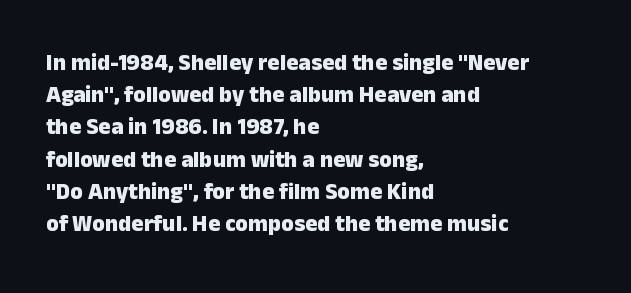
The image shows 23 px bold type, upright; set left-aligned, normal line spacing (1.4x), normal letter spacing, not underlined.
